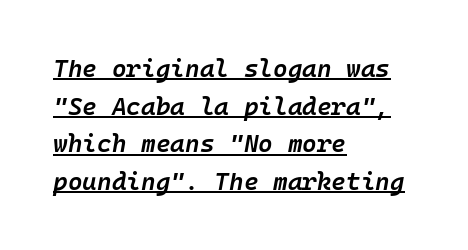
Q: Is the text bold? A: Semi-bold.
Q: Is the text italic (slanted)? A: Yes, it leans right by about 10 degrees.
Q: Is the text underlined? A: Yes.
Q: How is the paragraph aligned? A: Left-aligned.
Q: Is the spacing between letters normal or unusually wide? A: Normal.
Q: Is the spacing between lines tight, normal or loose? A: Normal.
